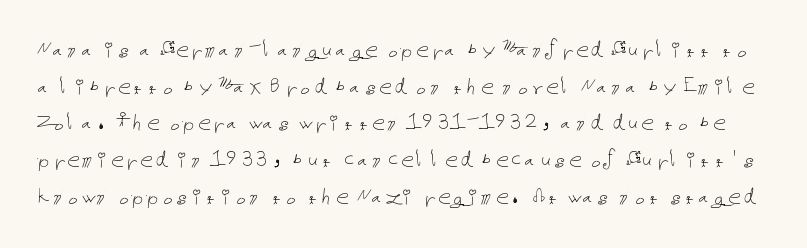
{"italic": "no", "bold": "no", "underline": "no", "line_spacing": "normal", "line_spacing_ratio": 1.41, "letter_spacing": "normal", "letter_spacing_em": 0.0, "glyph_px": 26}
